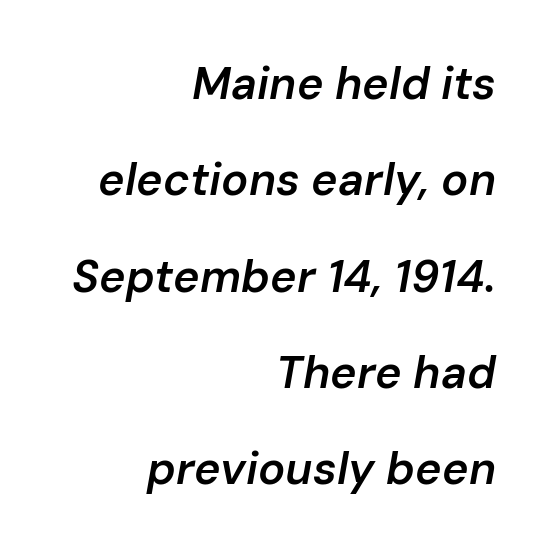
Q: Is the text bold? A: Semi-bold.
Q: Is the text italic (slanted)? A: Yes, it leans right by about 10 degrees.
Q: Is the text underlined? A: No.
Q: How is the paragraph aligned? A: Right-aligned.
Q: Is the spacing between letters normal or unusually wide? A: Normal.
Q: Is the spacing between lines tight, normal or loose? A: Loose.
Q: Width (condensed, normal, or wide)? A: Normal.
Q: Stroke contrast? A: Low.
Q: x-height? A: Medium.
Q: Monospaced? A: No.
